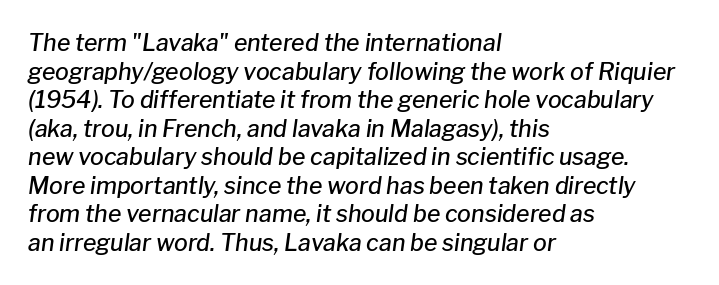
Italic: yes, the glyphs are oblique. Students, note that the glyphs here touch the page at normal intervals. In terms of weight, the rendering is demibold, just under bold. Nobody drew a line under any word here. The paragraph shown leans on its left margin.
